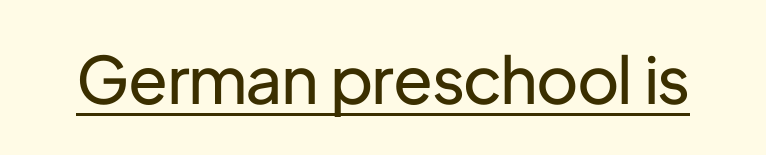
{"serif": "no", "italic": "no", "bold": "no", "weight": "regular", "width": "normal", "stroke_contrast": "low", "x_height": "medium", "monospaced": "no", "underline": "yes", "letter_spacing": "normal", "letter_spacing_em": 0.0, "glyph_px": 65}
